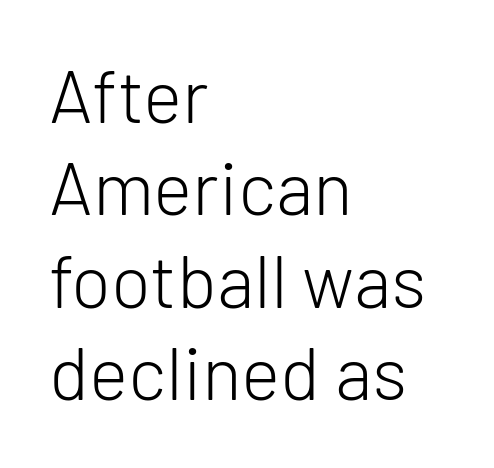
The gaps between neighbouring characters are ordinary and unremarkable. Each letter keeps its own natural width here, so spacing adapts to shape. To sum up the face: it is a sans, with no serifs. Lines of text with bare space underneath.
